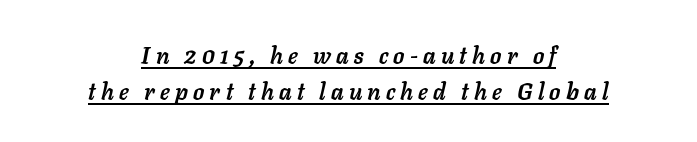
The image shows 23 px bold type, italic (leaning right); set centered, normal line spacing (1.56x), unusually wide letter spacing (+0.23 em), underlined.
